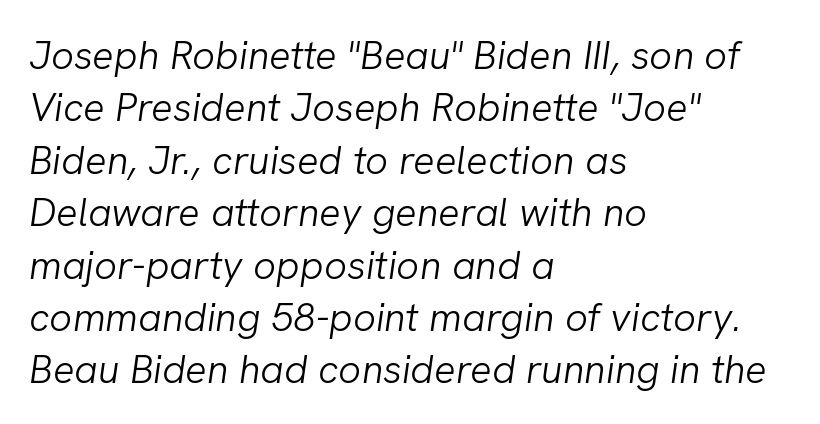
{"italic": "yes", "lean": "right", "slant_degrees": 8, "bold": "no", "weight": "light", "width": "normal", "stroke_contrast": "low", "x_height": "medium", "monospaced": "no", "underline": "no", "align": "left", "line_spacing": "normal", "line_spacing_ratio": 1.31, "letter_spacing": "normal", "letter_spacing_em": 0.0, "glyph_px": 40}
